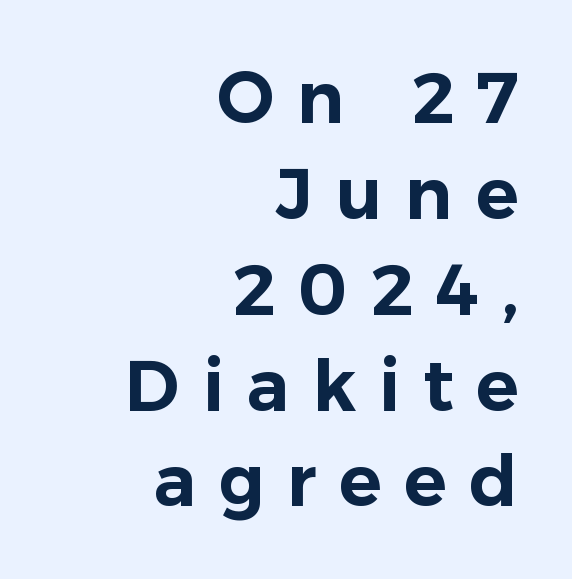
{"serif": "no", "italic": "no", "width": "normal", "stroke_contrast": "low", "x_height": "medium", "monospaced": "no", "underline": "no", "align": "right", "line_spacing": "normal", "line_spacing_ratio": 1.35, "letter_spacing": "wide", "letter_spacing_em": 0.32, "glyph_px": 71}
